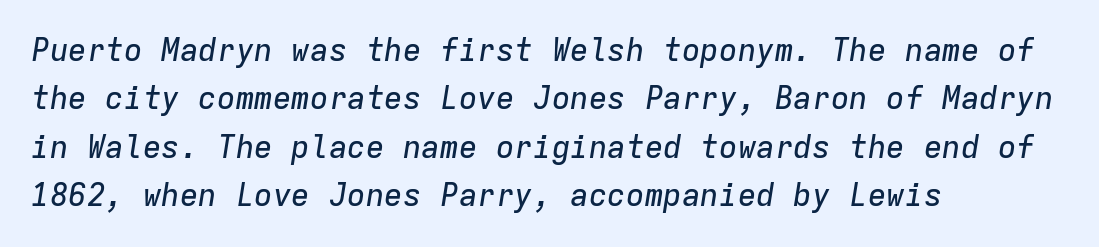
Q: Is the text italic (slanted)? A: Yes, it leans right by about 9 degrees.
Q: Is the text underlined? A: No.
Q: How is the paragraph aligned? A: Left-aligned.
Q: Is the spacing between letters normal or unusually wide? A: Normal.
Q: Is the spacing between lines tight, normal or loose? A: Normal.
Q: Width (condensed, normal, or wide)? A: Normal.
Q: Stroke contrast? A: Low.
Q: x-height? A: Medium.
Q: Monospaced? A: Yes.
